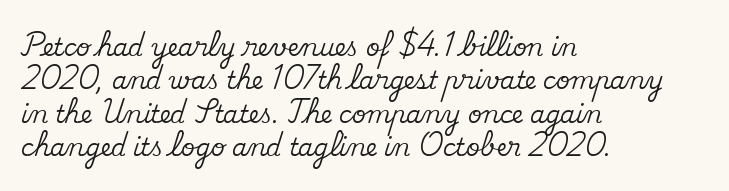
{"underline": "no", "align": "left", "line_spacing": "normal", "line_spacing_ratio": 1.39, "letter_spacing": "normal", "letter_spacing_em": 0.0, "glyph_px": 24}
